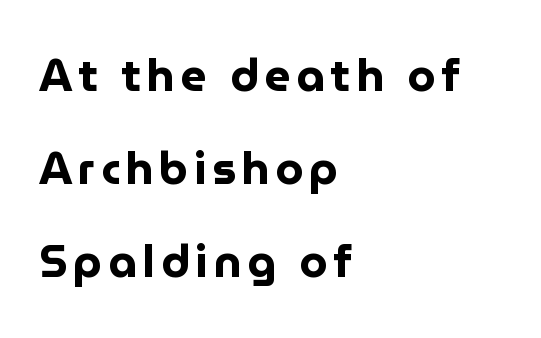
The image shows 45 px bold sans-serif type, upright; set left-aligned, loose line spacing (2.07x), not underlined; low stroke contrast and a medium x-height.
